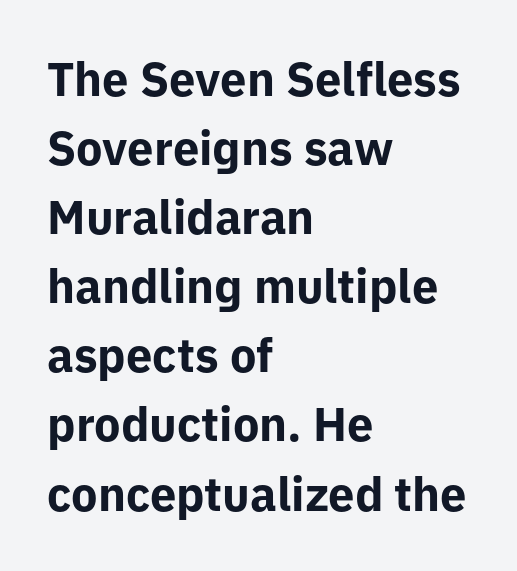
This rendering features lettering with no underline. The letters stand upright; this is a roman face. Honestly, the row spacing looks completely unremarkable. A classic flush-left, rag-right setting is used for this passage. Note: no serifs on the glyphs.
